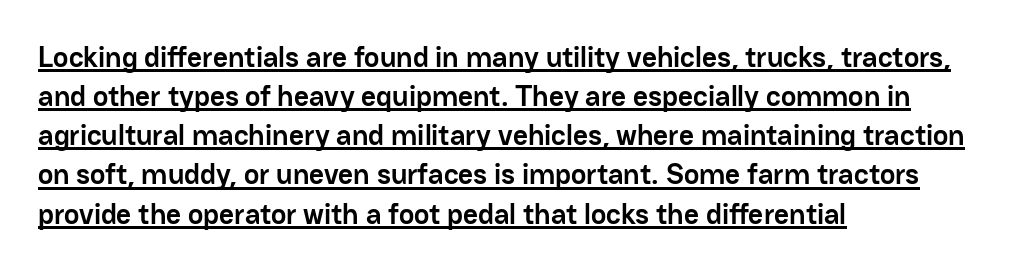
{"serif": "no", "italic": "no", "bold": "yes", "weight": "semibold", "width": "normal", "stroke_contrast": "low", "x_height": "medium", "monospaced": "no", "underline": "yes", "align": "left", "line_spacing": "normal", "line_spacing_ratio": 1.35, "letter_spacing": "normal", "letter_spacing_em": 0.0, "glyph_px": 29}
